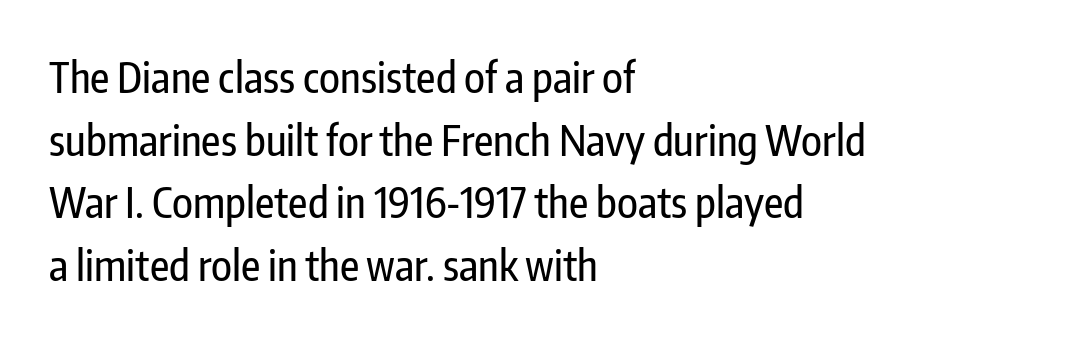
Type style note: lacks serifs. Reading down the block, your eye returns to a fixed left position each line. The passage shown is typed in a proportional face where columns would drift. The letters stand straight up with perfectly vertical stems. Tracking here is standard; glyphs follow each other at the usual distance. Has an underline been added? It has not.
